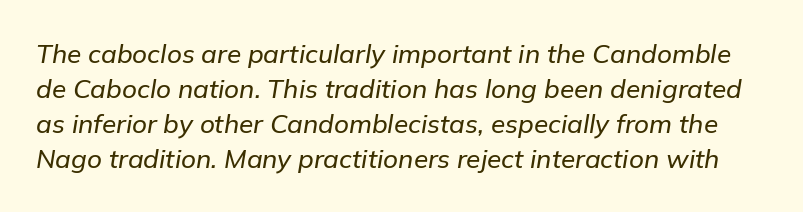
The image shows 26 px text type, italic (leaning right); set normal line spacing (1.35x), normal letter spacing, not underlined.
